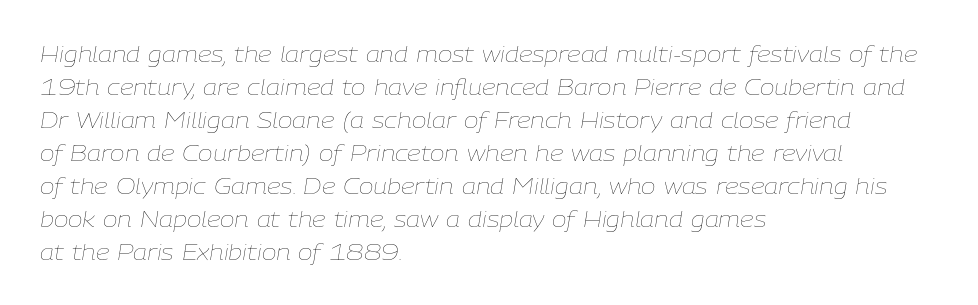
The image shows 22 px text type, italic (leaning right); set left-aligned, normal line spacing (1.5x), normal letter spacing, not underlined.
